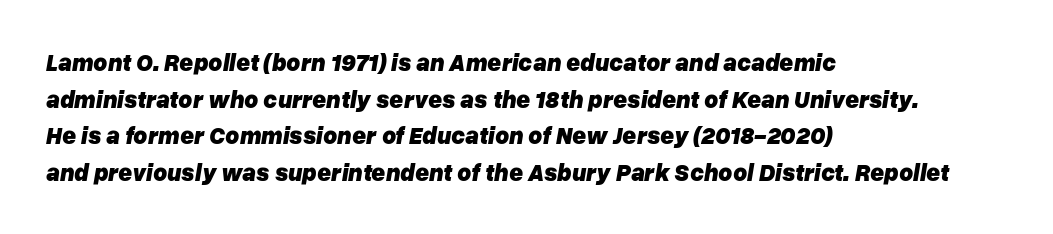
The image shows 24 px bold type, italic (leaning right); set left-aligned, normal line spacing (1.53x), normal letter spacing, not underlined.
